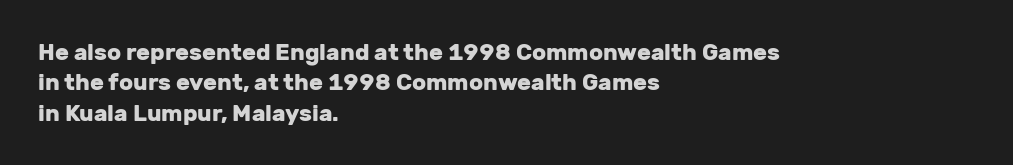
The image shows 23 px bold type, upright; set left-aligned, normal line spacing (1.32x), normal letter spacing, not underlined.
